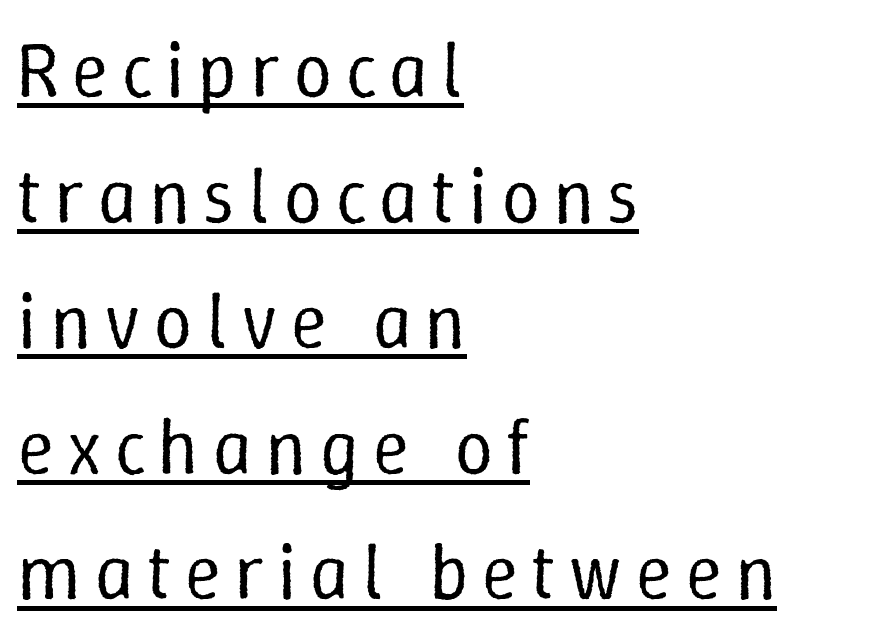
The specimen includes a rule beneath the text block's lines. You can tell it's not italic because the verticals are truly vertical. The line-height multiplier appears to be the usual default. The ragged edge is on the right, which tells us the setting is flush left. A typesetter would call this proportional, since set widths differ per character.
